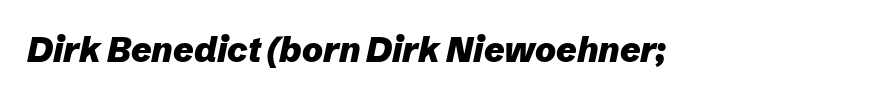
{"italic": "yes", "lean": "right", "slant_degrees": 12, "bold": "yes", "weight": "heavy", "width": "normal", "stroke_contrast": "low", "x_height": "medium", "monospaced": "no", "underline": "no", "letter_spacing": "normal", "letter_spacing_em": 0.0, "glyph_px": 35}
